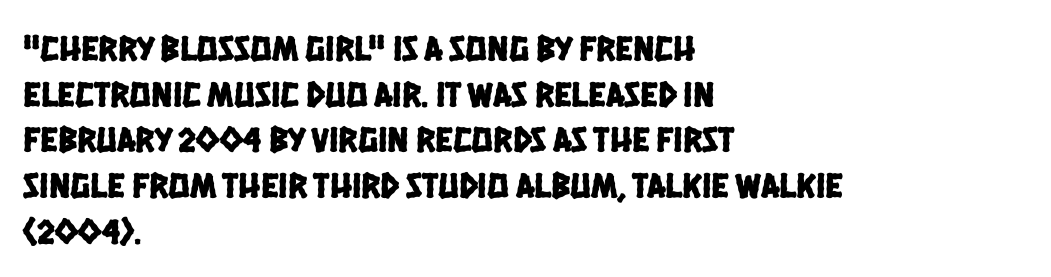
The image shows 36 px condensed sans-serif type; set left-aligned, normal line spacing (1.27x), normal letter spacing, not underlined; low stroke contrast and a large x-height.
